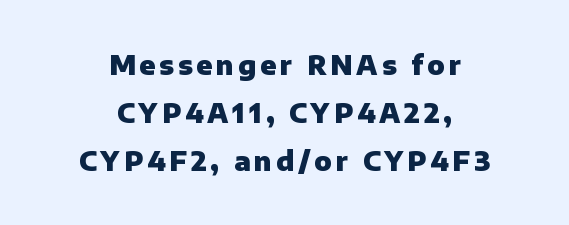
{"italic": "no", "bold": "yes", "underline": "no", "align": "center", "line_spacing_ratio": 1.84, "glyph_px": 26}
